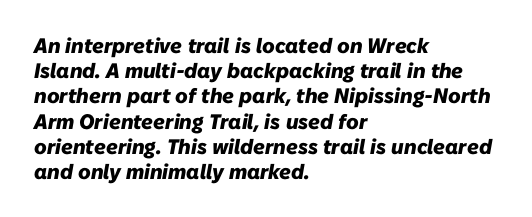
Q: Is the text bold? A: Yes.
Q: Is the text italic (slanted)? A: Yes, it leans right by about 10 degrees.
Q: Is the text underlined? A: No.
Q: How is the paragraph aligned? A: Left-aligned.
Q: Is the spacing between letters normal or unusually wide? A: Normal.
